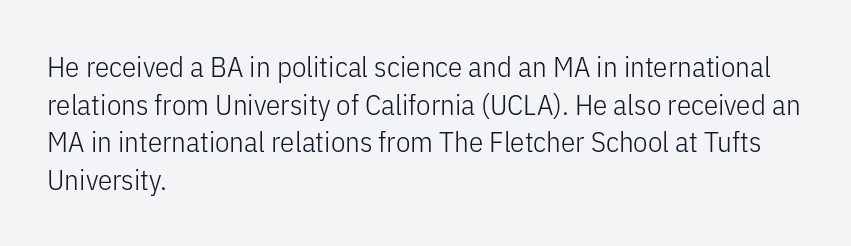
{"serif": "no", "italic": "no", "bold": "no", "weight": "light", "width": "condensed", "stroke_contrast": "low", "x_height": "medium", "monospaced": "no", "underline": "no", "align": "left", "line_spacing": "normal", "line_spacing_ratio": 1.3, "letter_spacing": "normal", "letter_spacing_em": 0.0, "glyph_px": 29}
